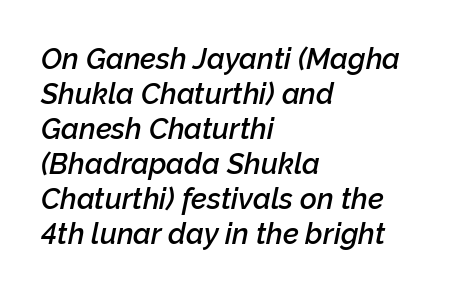
Each letter keeps its own natural width here, so spacing adapts to shape. Clear beneath every line of the passage. Compared with a centered layout, this one pins lines to the left instead. Slant detected: the letters are inclined. Firm but not heavy-handed strokes: this text is semibold. The horizontal fit of the characters is conventional and even.
